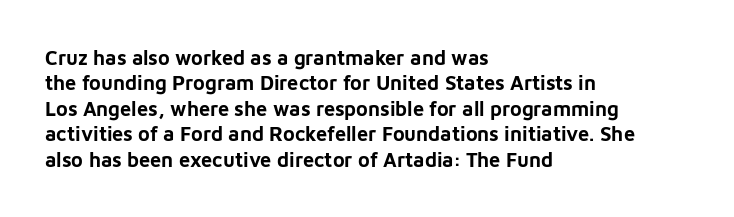
{"italic": "no", "bold": "yes", "underline": "no", "align": "left", "line_spacing": "normal", "line_spacing_ratio": 1.27, "letter_spacing": "normal", "letter_spacing_em": 0.0, "glyph_px": 20}
